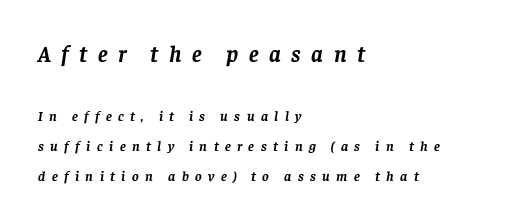
Q: Is the text bold? A: Yes.
Q: Is the text italic (slanted)? A: Yes, it leans right by about 8 degrees.
Q: Is the text underlined? A: No.
Q: How is the paragraph aligned? A: Left-aligned.
Q: Is the spacing between letters normal or unusually wide? A: Unusually wide.
Q: Is the spacing between lines tight, normal or loose? A: Loose.
Q: Which block of text is set in a larger size, the first (top) or the second (bottom)? A: The first (top) one.
